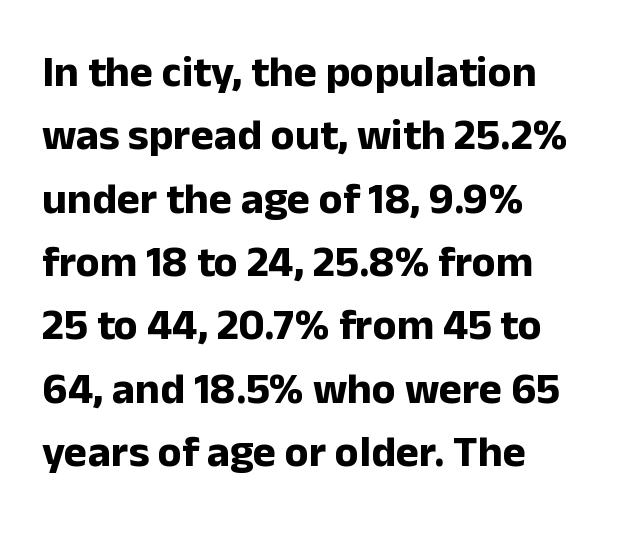
Q: Is the text bold? A: Yes.
Q: Is the text italic (slanted)? A: No, it is upright.
Q: Is the typeface a serif or a sans-serif typeface? A: Sans-serif.
Q: Is the text underlined? A: No.
Q: How is the paragraph aligned? A: Left-aligned.
Q: Is the spacing between letters normal or unusually wide? A: Normal.
Q: Is the spacing between lines tight, normal or loose? A: Normal.
Q: Width (condensed, normal, or wide)? A: Normal.
Q: Stroke contrast? A: Low.
Q: x-height? A: Medium.
Q: Monospaced? A: No.
